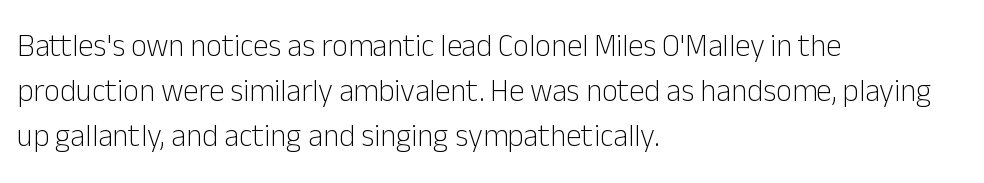
The image shows 31 px light sans-serif type, upright; set left-aligned, normal line spacing (1.45x), normal letter spacing, not underlined; low stroke contrast and a medium x-height.
